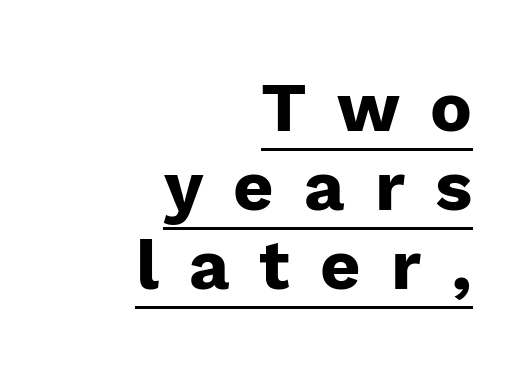
Weight check: bold — yes, fully. Compared with typical paragraphs, the rows here are closer together. This rendering widens character spacing well past its baseline value. These lines are composed in type without serifs. Each line of the rendering has a horizontal stroke beneath the glyphs.
